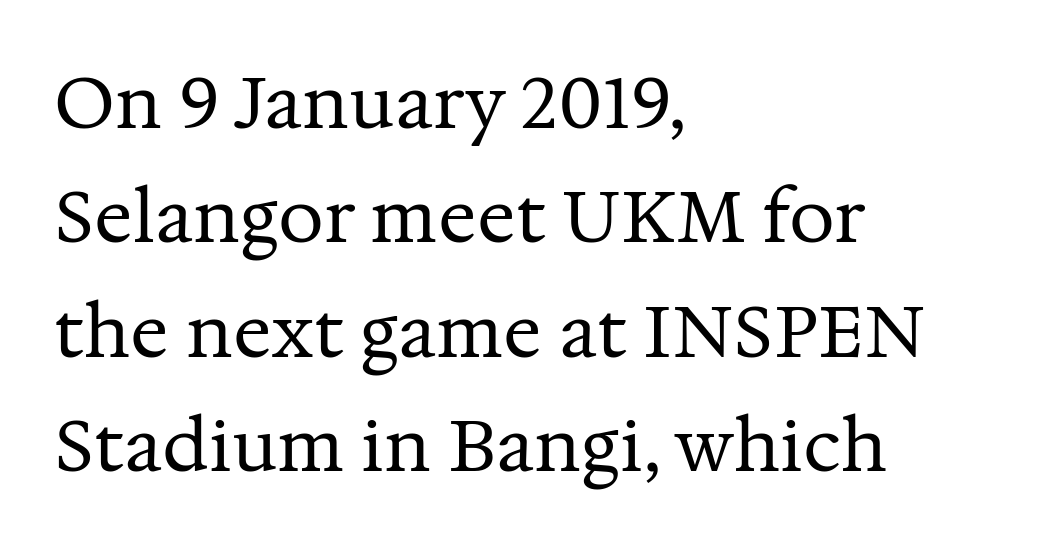
{"serif": "yes", "italic": "no", "bold": "no", "weight": "regular", "width": "normal", "stroke_contrast": "medium", "x_height": "medium", "monospaced": "no", "underline": "no", "align": "left", "line_spacing": "normal", "line_spacing_ratio": 1.59, "letter_spacing": "normal", "letter_spacing_em": 0.0, "glyph_px": 72}
